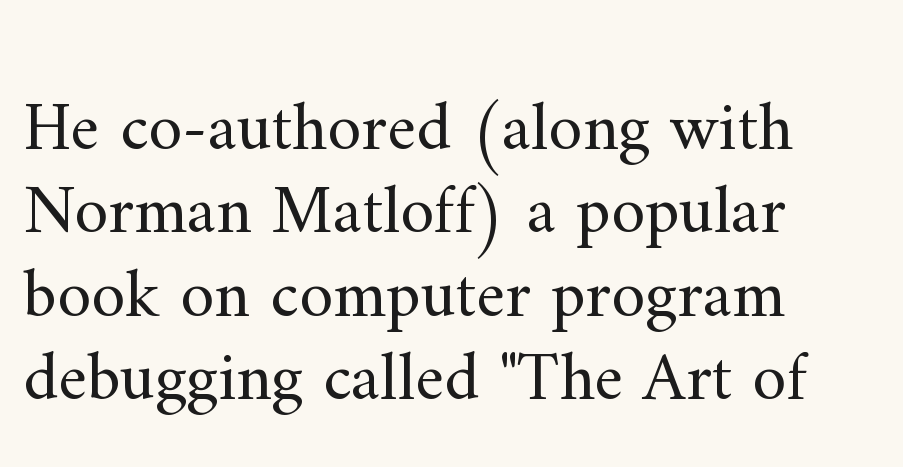
There is no visible air inserted between adjacent glyphs. Every stem runs plumb, perpendicular to the baseline. Where is the straight margin? On the left. The area under the type is left untouched. Each letter's strokes conclude with small projecting serifs.
